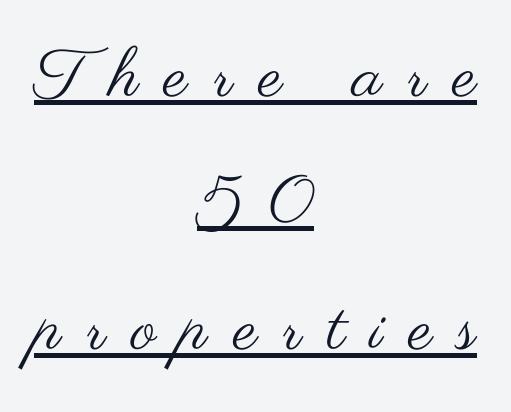
The image shows 67 px regular-weight, wide sans-serif type; set centered, line spacing 1.89x, unusually wide letter spacing (+0.38 em), underlined; medium stroke contrast and a small x-height.
